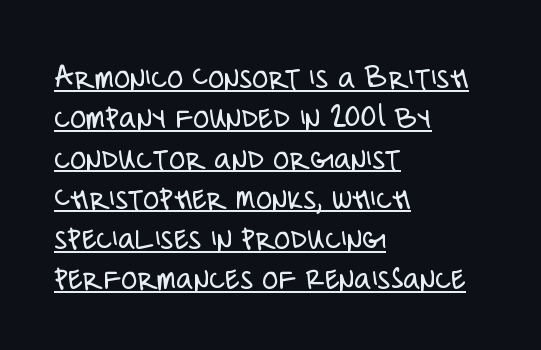
Somebody hit Ctrl+U on this one — the words are underlined. The letters carry no serifs — their stems end cleanly without finishing strokes. Is this a fixed-width face? No — the glyphs have proportional, varying widths. This rendering leaves character spacing at its baseline value. You can tell it's not italic because the verticals are truly vertical.
